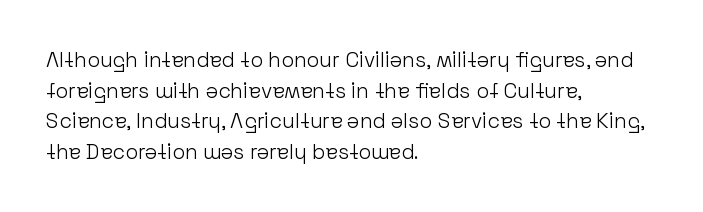
Q: Is the text bold? A: No.
Q: Is the text italic (slanted)? A: No, it is upright.
Q: Is the text underlined? A: No.
Q: How is the paragraph aligned? A: Left-aligned.
Q: Is the spacing between letters normal or unusually wide? A: Normal.
Q: Is the spacing between lines tight, normal or loose? A: Normal.
